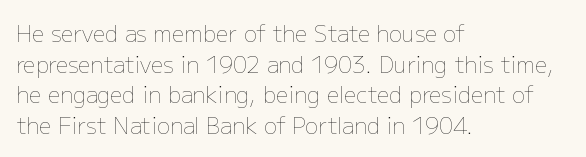
Q: Is the text bold? A: No.
Q: Is the text italic (slanted)? A: No, it is upright.
Q: Is the text underlined? A: No.
Q: How is the paragraph aligned? A: Left-aligned.
Q: Is the spacing between letters normal or unusually wide? A: Normal.
Q: Is the spacing between lines tight, normal or loose? A: Normal.
